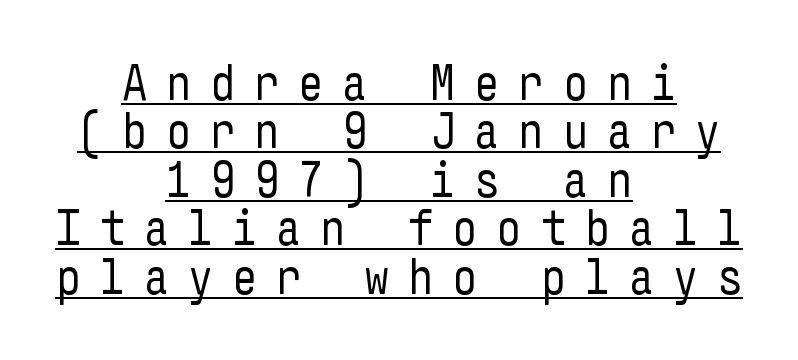
Q: Is the text bold? A: No.
Q: Is the text italic (slanted)? A: No, it is upright.
Q: Is the typeface a serif or a sans-serif typeface? A: Sans-serif.
Q: Is the text underlined? A: Yes.
Q: How is the paragraph aligned? A: Centered.
Q: Is the spacing between letters normal or unusually wide? A: Unusually wide.
Q: Is the spacing between lines tight, normal or loose? A: Tight.
Q: Width (condensed, normal, or wide)? A: Condensed.
Q: Stroke contrast? A: Low.
Q: x-height? A: Medium.
